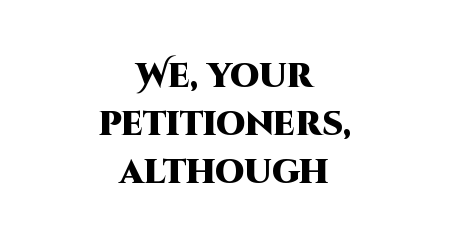
The image shows 33 px heavy sans-serif type, upright; set centered, normal line spacing (1.46x), normal letter spacing, not underlined; high stroke contrast and a large x-height.
